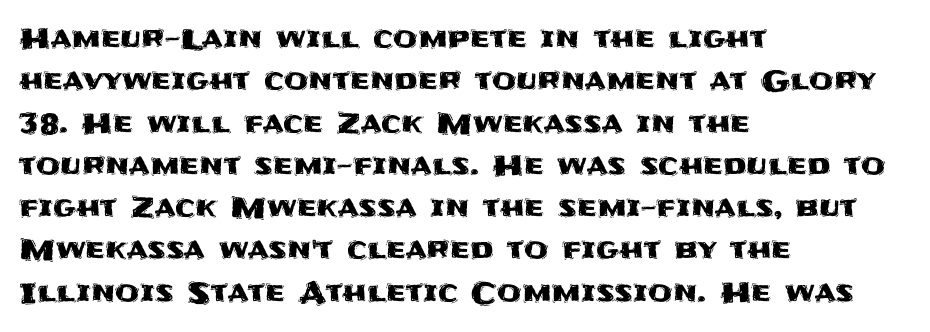
Q: Is the text italic (slanted)? A: No, it is upright.
Q: Is the typeface a serif or a sans-serif typeface? A: Sans-serif.
Q: Is the text underlined? A: No.
Q: How is the paragraph aligned? A: Left-aligned.
Q: Is the spacing between letters normal or unusually wide? A: Normal.
Q: Is the spacing between lines tight, normal or loose? A: Normal.
Q: Width (condensed, normal, or wide)? A: Normal.
Q: Stroke contrast? A: Medium.
Q: x-height? A: Large.
Q: Monospaced? A: No.
